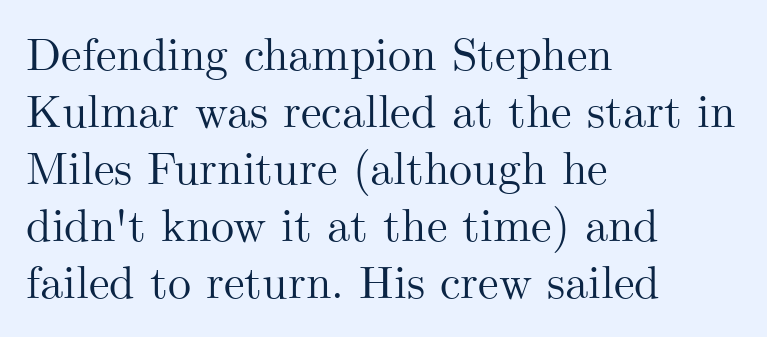
Q: Is the text italic (slanted)? A: No, it is upright.
Q: Is the typeface a serif or a sans-serif typeface? A: Serif.
Q: Is the text underlined? A: No.
Q: How is the paragraph aligned? A: Left-aligned.
Q: Is the spacing between letters normal or unusually wide? A: Normal.
Q: Width (condensed, normal, or wide)? A: Normal.
Q: Stroke contrast? A: Medium.
Q: x-height? A: Small.
Q: Monospaced? A: No.
